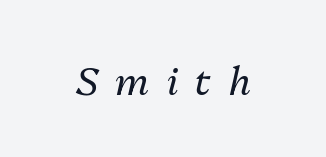
Q: Is the text bold? A: No.
Q: Is the text italic (slanted)? A: Yes, it leans right by about 13 degrees.
Q: Is the text underlined? A: No.
Q: Is the spacing between letters normal or unusually wide? A: Unusually wide.
Q: Width (condensed, normal, or wide)? A: Normal.
Q: Stroke contrast? A: Medium.
Q: x-height? A: Medium.
Q: Monospaced? A: No.
